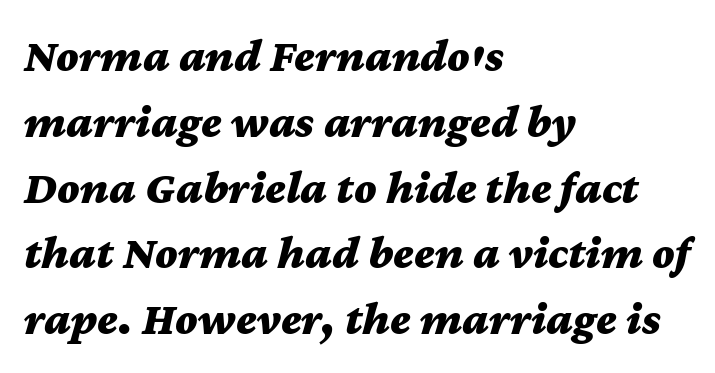
{"italic": "yes", "lean": "right", "slant_degrees": 12, "bold": "yes", "weight": "bold", "width": "wide", "stroke_contrast": "medium", "x_height": "medium", "monospaced": "no", "underline": "no", "align": "left", "line_spacing": "normal", "line_spacing_ratio": 1.4, "letter_spacing": "normal", "letter_spacing_em": 0.0, "glyph_px": 47}
